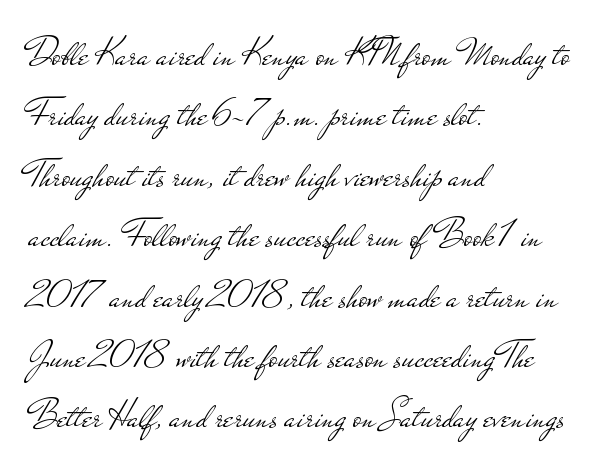
Q: Is the text bold? A: No.
Q: Is the text italic (slanted)? A: Yes.
Q: Is the typeface a serif or a sans-serif typeface? A: Sans-serif.
Q: Is the text underlined? A: No.
Q: How is the paragraph aligned? A: Left-aligned.
Q: Is the spacing between letters normal or unusually wide? A: Normal.
Q: Is the spacing between lines tight, normal or loose? A: Normal.
Q: Width (condensed, normal, or wide)? A: Wide.
Q: Stroke contrast? A: Low.
Q: x-height? A: Small.
Q: Monospaced? A: No.
